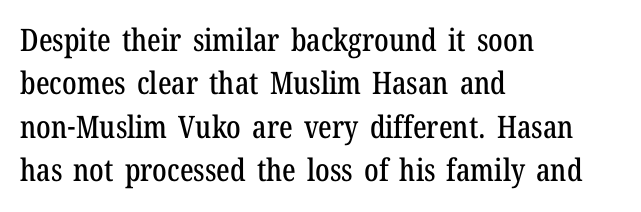
{"serif": "yes", "italic": "no", "width": "condensed", "stroke_contrast": "low", "x_height": "medium", "monospaced": "no", "underline": "no", "align": "left", "line_spacing": "normal", "line_spacing_ratio": 1.4, "letter_spacing": "normal", "letter_spacing_em": 0.0, "glyph_px": 31}
